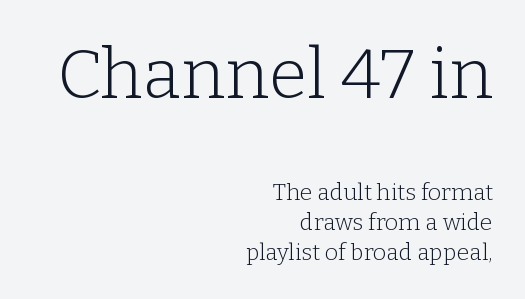
Q: Is the text bold? A: No.
Q: Is the text italic (slanted)? A: No, it is upright.
Q: Is the typeface a serif or a sans-serif typeface? A: Serif.
Q: Is the text underlined? A: No.
Q: How is the paragraph aligned? A: Right-aligned.
Q: Is the spacing between letters normal or unusually wide? A: Normal.
Q: Is the spacing between lines tight, normal or loose? A: Normal.
Q: Which block of text is set in a larger size, the first (top) or the second (bottom)? A: The first (top) one.
Q: Width (condensed, normal, or wide)? A: Normal.
Q: Stroke contrast? A: Low.
Q: x-height? A: Medium.
Q: Monospaced? A: No.
